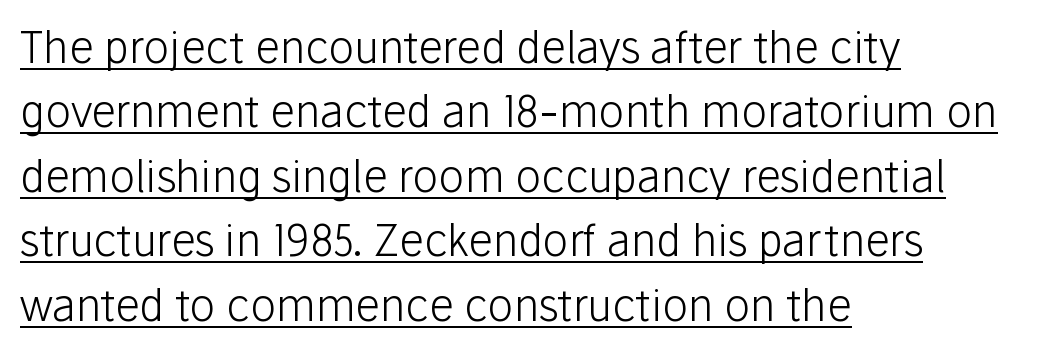
A classic flush-left, rag-right setting is used for this passage. The line texture is even and compact thanks to regular tracking. Students, observe the line beneath the letters — that is underlining. Reading down the column, the eye jumps a familiar distance to each next line.
